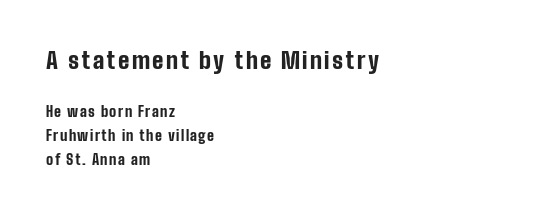
A normal amount of white space separates one row of letters from the next. Upright lettering throughout. Top chunk: large. Bottom chunk: small. Teacher's note: observe the even left margin — that is flush-left alignment.
